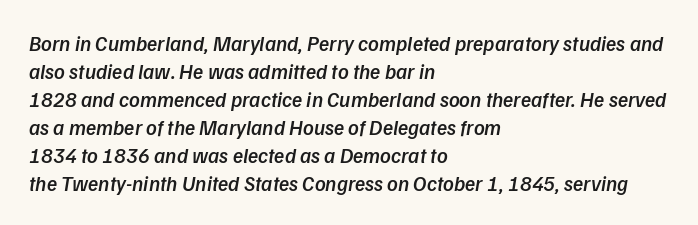
{"italic": "yes", "lean": "right", "slant_degrees": 9, "bold": "semi", "underline": "no", "align": "left", "line_spacing": "normal", "line_spacing_ratio": 1.33, "letter_spacing": "normal", "letter_spacing_em": 0.0, "glyph_px": 21}
